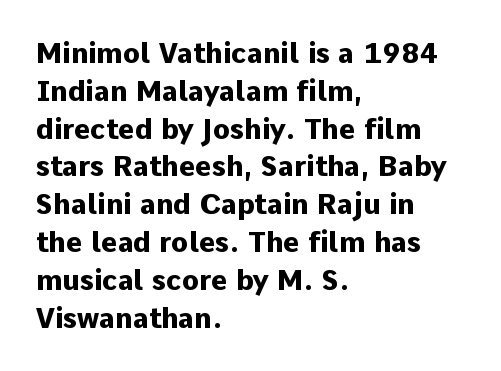
The axis of the letterforms is exactly vertical. The rows are spaced the way most documents space them. Do the characters align in a grid? No, the font is proportional. Strong, thick strokes mark this as bold type. Descenders hang freely into open space. The face used here is a sans, in the tradition of grotesques and geometrics.
